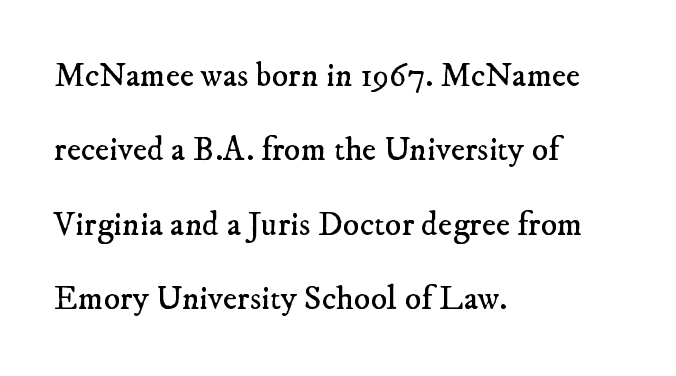
{"serif": "yes", "bold": "no", "weight": "regular", "width": "normal", "stroke_contrast": "low", "x_height": "small", "monospaced": "no", "underline": "no", "align": "left", "line_spacing": "loose", "line_spacing_ratio": 2.19, "letter_spacing": "normal", "letter_spacing_em": 0.0, "glyph_px": 34}
